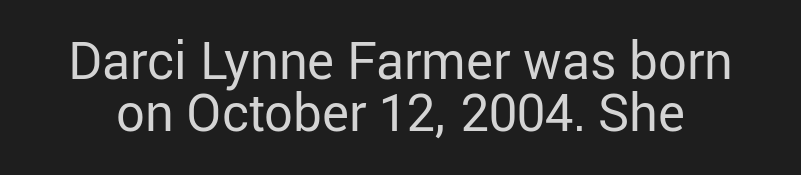
{"serif": "no", "italic": "no", "bold": "no", "weight": "regular", "width": "normal", "stroke_contrast": "low", "x_height": "medium", "monospaced": "no", "underline": "no", "line_spacing": "tight", "line_spacing_ratio": 1.02, "letter_spacing": "normal", "letter_spacing_em": 0.0, "glyph_px": 51}
